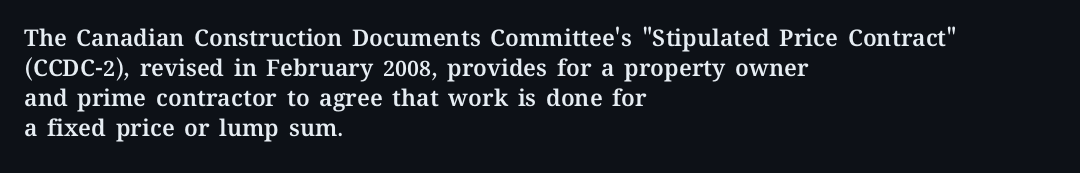
The ragged edge is on the right, which tells us the setting is flush left. What's the leading like? Ordinary, nothing unusual. Posture: straight, roman, zero tilt. The face used here is rendered with its standard letterfit. Letters rest on an invisible, unmarked baseline.
